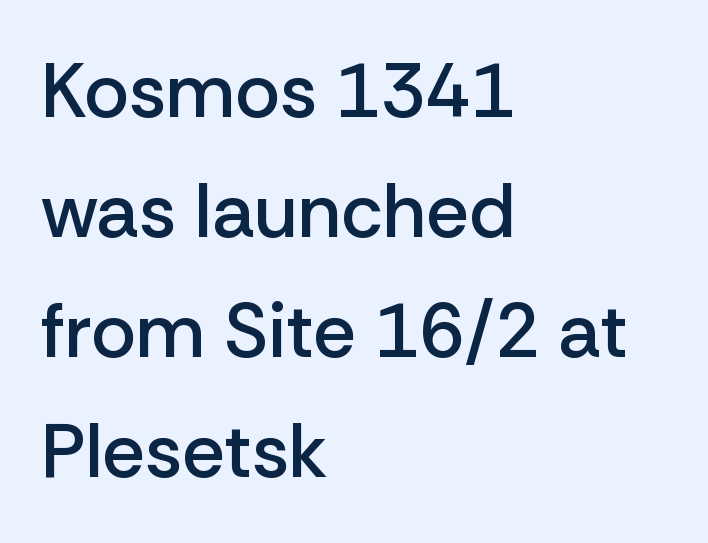
Does extra space separate the letters? No, they use regular spacing. Leftover space on each line is placed entirely after the last word. In terms of leading, this rendering sits right in the middle. Caption: semibold face, moderately heavy strokes. When letters stand straight like this, we call the style roman or upright.
